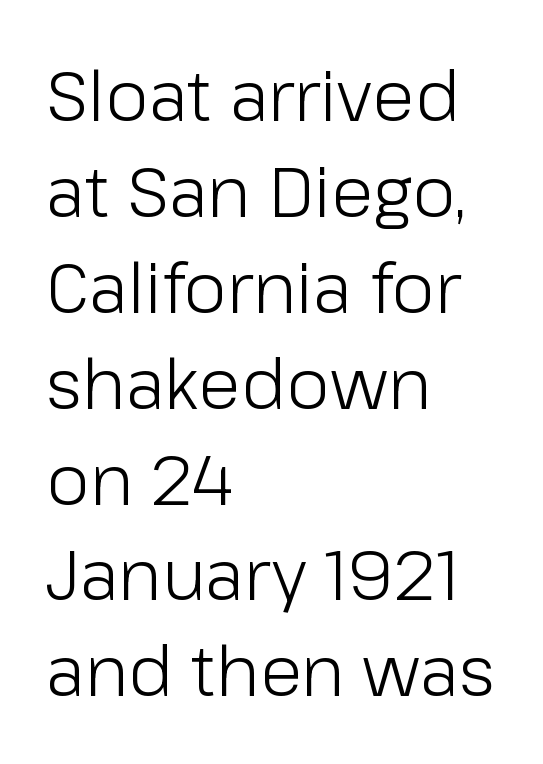
{"serif": "no", "italic": "no", "bold": "no", "weight": "light", "width": "normal", "stroke_contrast": "low", "x_height": "medium", "monospaced": "no", "underline": "no", "align": "left", "line_spacing": "normal", "line_spacing_ratio": 1.37, "letter_spacing": "normal", "letter_spacing_em": 0.0, "glyph_px": 70}
